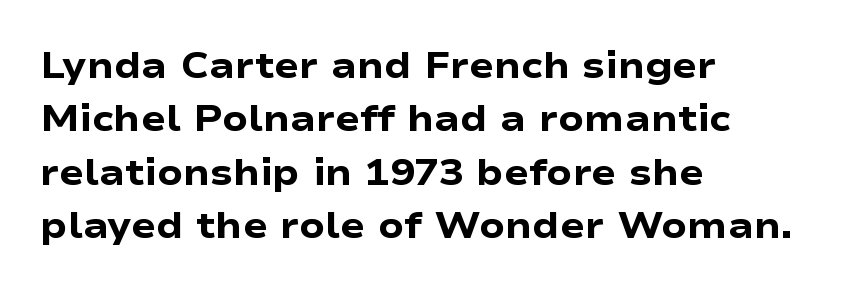
The image shows 37 px heavy, wide sans-serif type, upright; set left-aligned, normal line spacing (1.44x), normal letter spacing, not underlined; low stroke contrast and a medium x-height.
